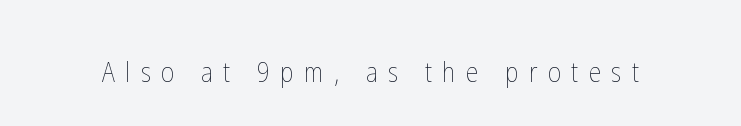
Q: Is the text bold? A: No.
Q: Is the text italic (slanted)? A: No, it is upright.
Q: Is the text underlined? A: No.
Q: Is the spacing between letters normal or unusually wide? A: Unusually wide.
Q: Width (condensed, normal, or wide)? A: Condensed.
Q: Stroke contrast? A: Low.
Q: x-height? A: Medium.
Q: Monospaced? A: No.
